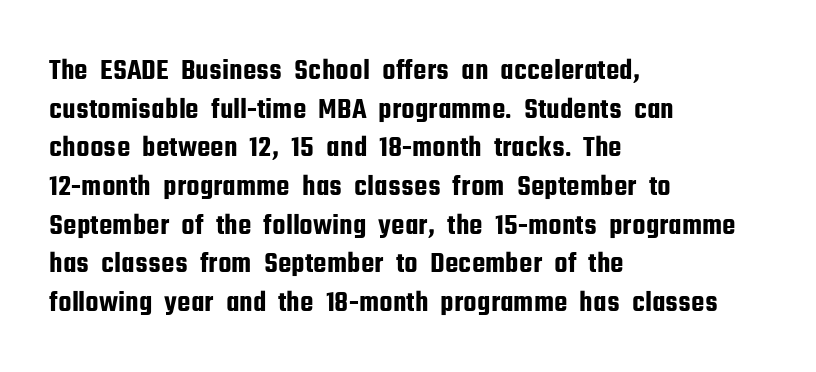
The lettering stays uniformly vertical, giving the passage a roman look. The string is rendered with underlining switched off. Looks like regular typesetting: each glyph gets only the width it needs. The leading is moderate, giving the passage an even texture.
